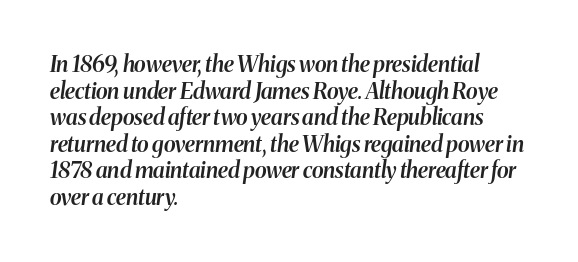
The image shows 22 px text type, italic (leaning right); set left-aligned, line spacing 1.21x, normal letter spacing, not underlined.
